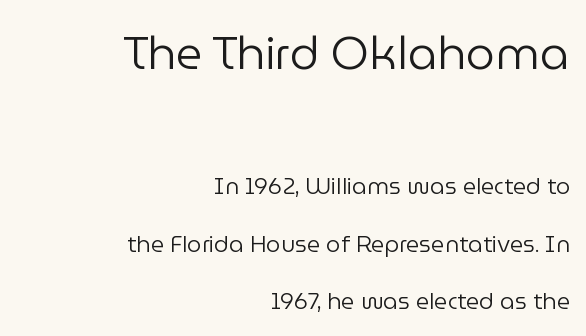
{"serif": "no", "italic": "no", "bold": "no", "weight": "regular", "width": "normal", "stroke_contrast": "low", "x_height": "medium", "monospaced": "no", "underline": "no", "align": "right", "line_spacing": "loose", "line_spacing_ratio": 2.49, "letter_spacing": "normal", "letter_spacing_em": 0.0, "larger_block": "first", "size_ratio": 2.0, "glyph_px": 46}
